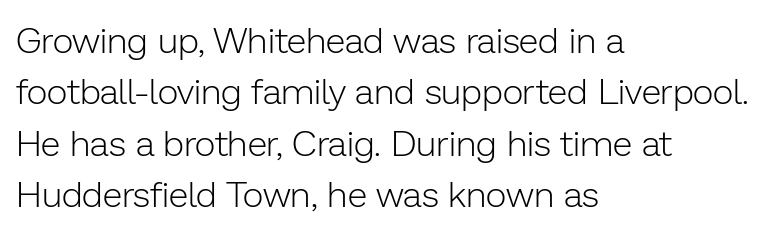
{"serif": "no", "italic": "no", "bold": "no", "weight": "light", "width": "normal", "stroke_contrast": "low", "x_height": "medium", "monospaced": "no", "underline": "no", "align": "left", "line_spacing": "normal", "line_spacing_ratio": 1.43, "letter_spacing": "normal", "letter_spacing_em": 0.0, "glyph_px": 36}
